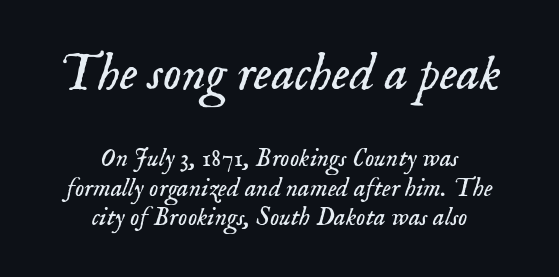
Observe the ordinary spacing: letters are neighbours, not strangers. Weight: regular or lighter. Old-style or modern, the face here clearly has serifs. Italic: yes, the glyphs are oblique. The face used here appears at its bigger size in the upper chunk.
